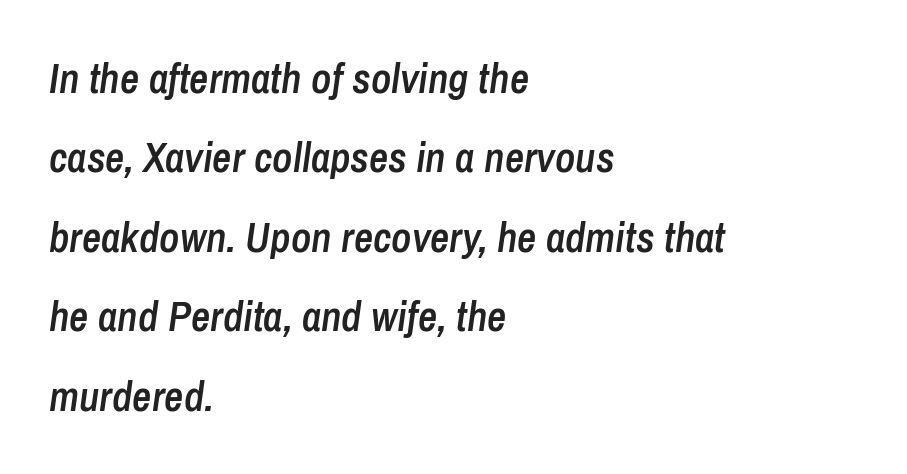
The image shows 42 px semibold, condensed type, italic (leaning right); set left-aligned, line spacing 1.89x, normal letter spacing, not underlined; low stroke contrast and a medium x-height.
